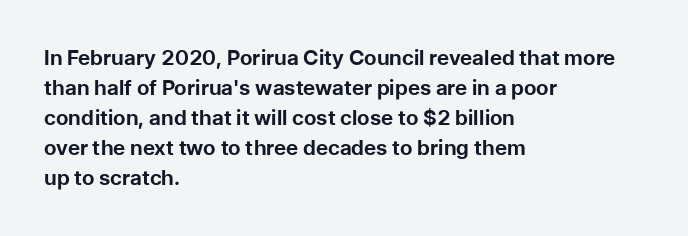
The font's upright variant was chosen for this text. These lines keep a tight, regular rhythm from letter to letter. Notice how thick the strokes are: this is what a full bold looks like. These lines sit exactly where default settings would place them.
